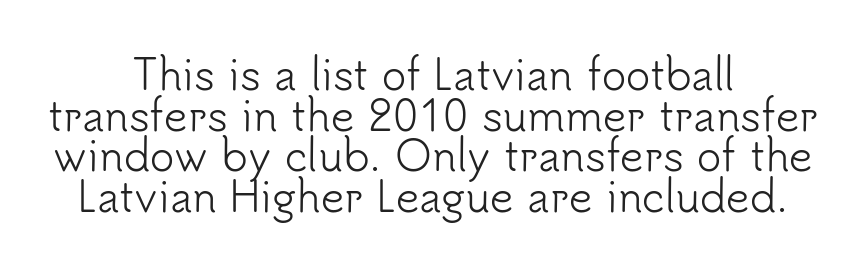
{"serif": "no", "italic": "no", "bold": "no", "weight": "light", "width": "normal", "stroke_contrast": "low", "x_height": "small", "monospaced": "no", "underline": "no", "align": "center", "line_spacing": "tight", "line_spacing_ratio": 0.99, "letter_spacing": "normal", "letter_spacing_em": 0.0, "glyph_px": 41}
